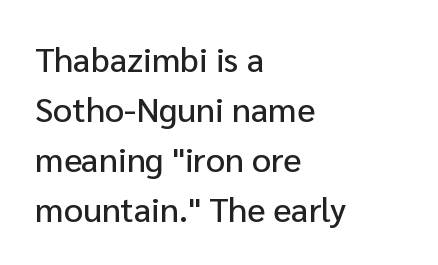
Lines of text with bare space underneath. One glance says typical: line gaps are just what's usual. Note the varied advance widths — an 'i' is clearly narrower than an 'm'. Style check: upright. The setting favours the left margin, as ordinary paragraphs usually do. Does extra space separate the letters? No, they use regular spacing.
